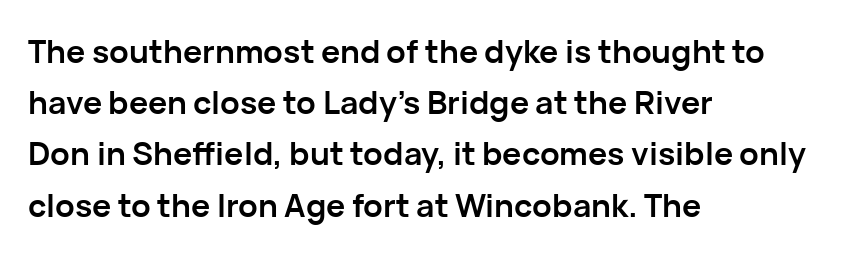
{"serif": "no", "italic": "no", "bold": "yes", "weight": "semibold", "width": "normal", "stroke_contrast": "low", "x_height": "medium", "monospaced": "no", "underline": "no", "align": "left", "line_spacing": "normal", "line_spacing_ratio": 1.6, "letter_spacing": "normal", "letter_spacing_em": 0.0, "glyph_px": 32}
